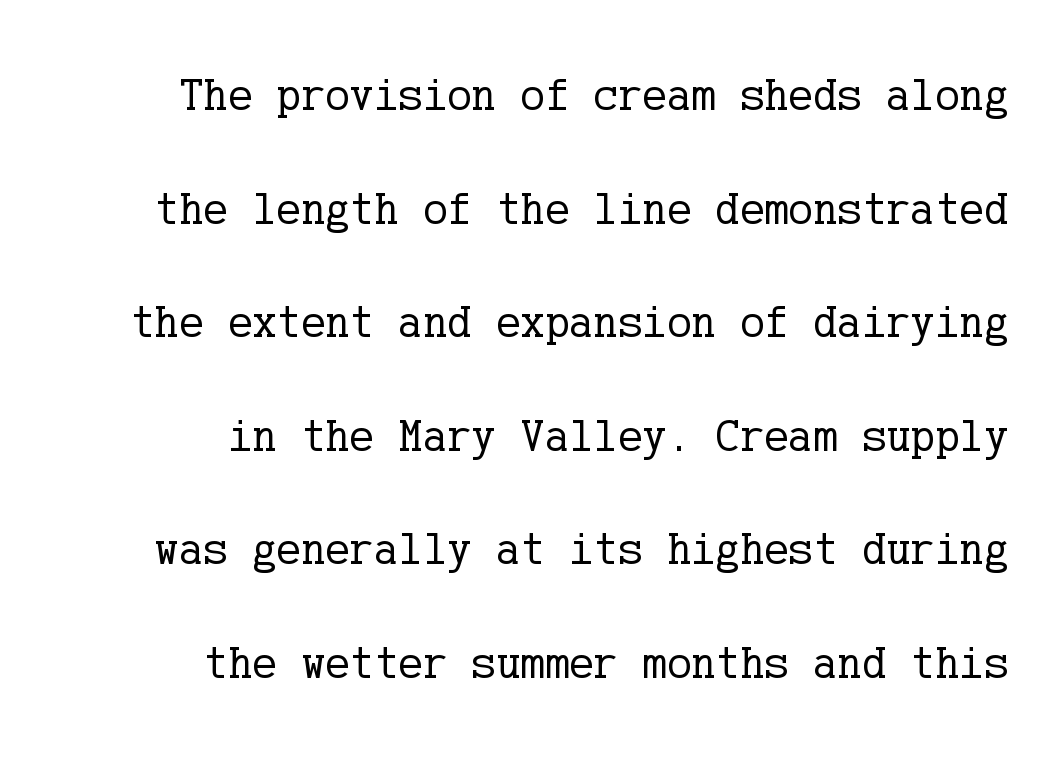
Upright lettering throughout. The area under the type is left untouched. Horizontal alignment here is rightward, an uncommon choice for prose. Serif or sans? Serif — the stroke terminals have little feet.
